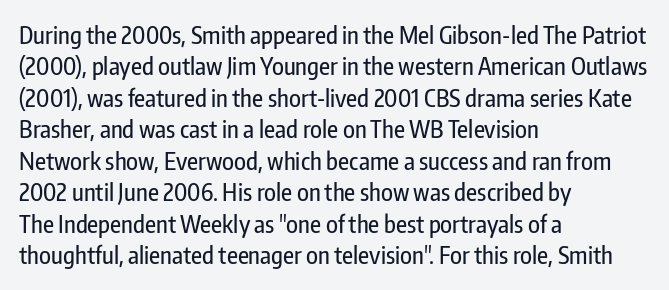
The image shows 24 px text type, upright; set left-aligned, normal line spacing (1.31x), normal letter spacing, not underlined.
